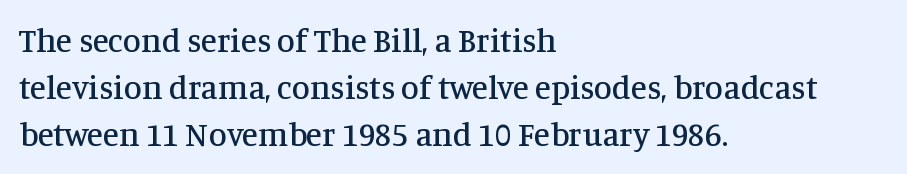
The image shows 33 px serif type, upright; set left-aligned, normal line spacing (1.43x), normal letter spacing, not underlined; medium stroke contrast and a large x-height.
